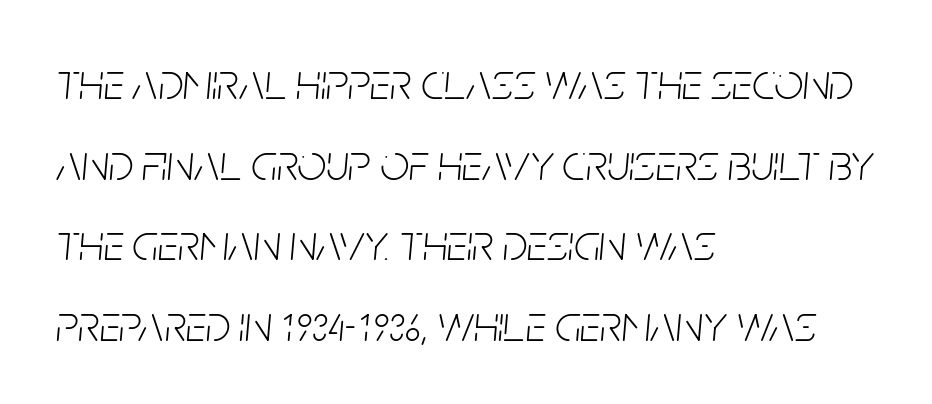
The image shows 51 px light, condensed type, italic (leaning right); set left-aligned, normal line spacing (1.58x), normal letter spacing, not underlined; low stroke contrast and a large x-height.
